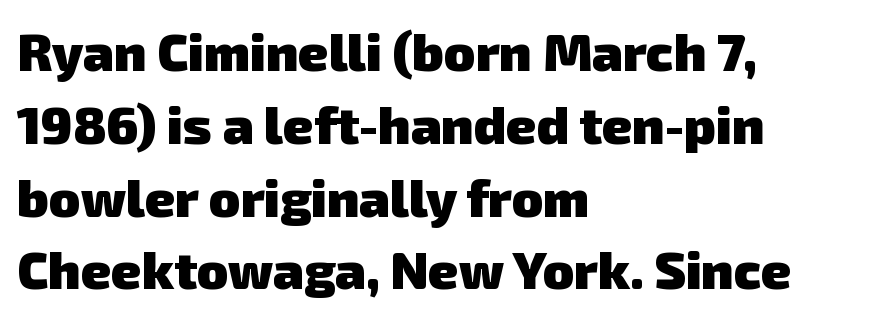
{"serif": "no", "bold": "yes", "weight": "heavy", "width": "normal", "stroke_contrast": "low", "x_height": "medium", "monospaced": "no", "underline": "no", "align": "left", "line_spacing": "normal", "line_spacing_ratio": 1.4, "letter_spacing": "normal", "letter_spacing_em": 0.0, "glyph_px": 52}
